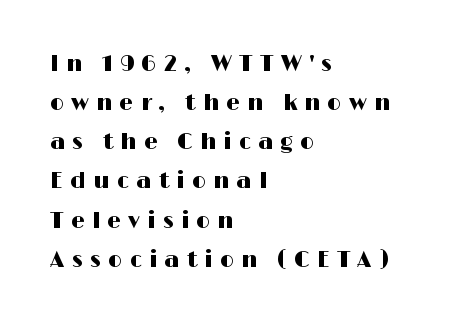
{"italic": "no", "underline": "no", "align": "left", "line_spacing_ratio": 1.78, "letter_spacing": "wide", "letter_spacing_em": 0.33, "glyph_px": 22}
